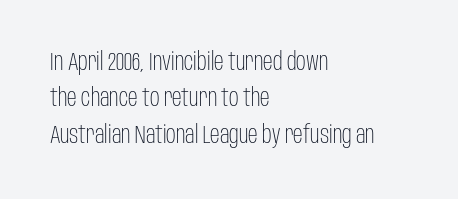
The image shows 24 px text type, upright; set left-aligned, normal line spacing (1.52x), normal letter spacing, not underlined.
